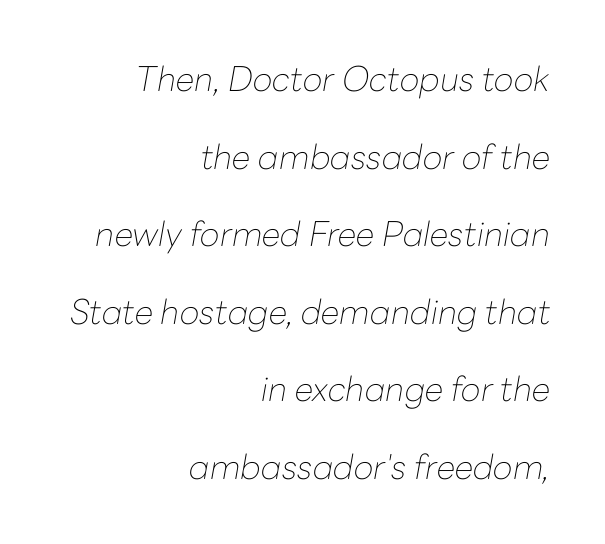
The image shows 34 px thin type, italic (leaning right); set right-aligned, loose line spacing (2.28x), normal letter spacing, not underlined; low stroke contrast and a medium x-height.
